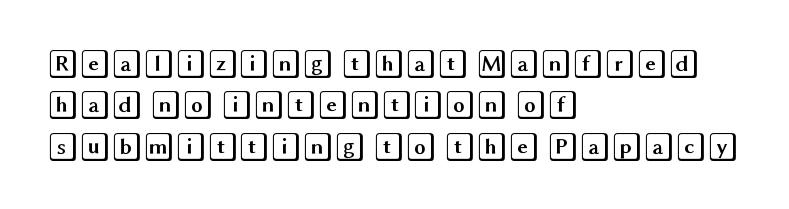
Any mark beneath the type? The region is blank. These lines are set flush left with a ragged right edge. Italic: no, the glyphs are upright roman. Nobody touched the tracking dial on this one. The vertical gap from one line to the next is medium.
